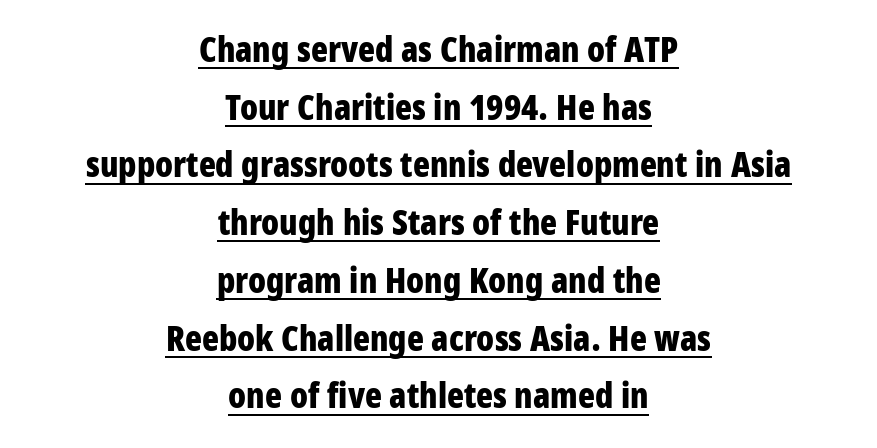
Q: Is the text bold? A: Yes.
Q: Is the text italic (slanted)? A: No, it is upright.
Q: Is the typeface a serif or a sans-serif typeface? A: Sans-serif.
Q: Is the text underlined? A: Yes.
Q: How is the paragraph aligned? A: Centered.
Q: Is the spacing between letters normal or unusually wide? A: Normal.
Q: Is the spacing between lines tight, normal or loose? A: Normal.
Q: Width (condensed, normal, or wide)? A: Condensed.
Q: Stroke contrast? A: Low.
Q: x-height? A: Large.
Q: Monospaced? A: No.
